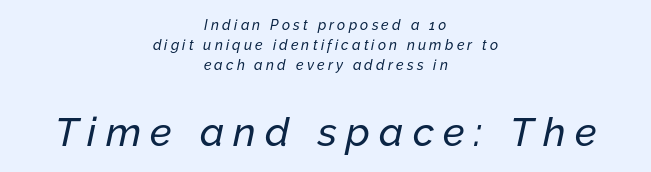
Only glyphs here, with clear space below each row. A typesetter would call this proportional, since set widths differ per character. Of the two passages, the one underneath uses the larger point size. The passage is arranged like a title page — every line centered. These lines sit exactly where default settings would place them.
